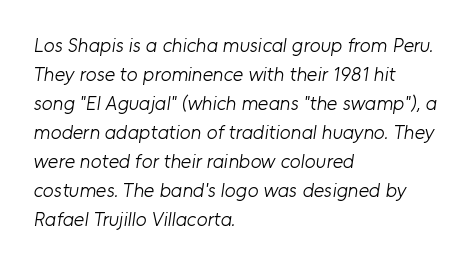
The image shows 20 px text type; set left-aligned, normal line spacing (1.45x), normal letter spacing, not underlined.
